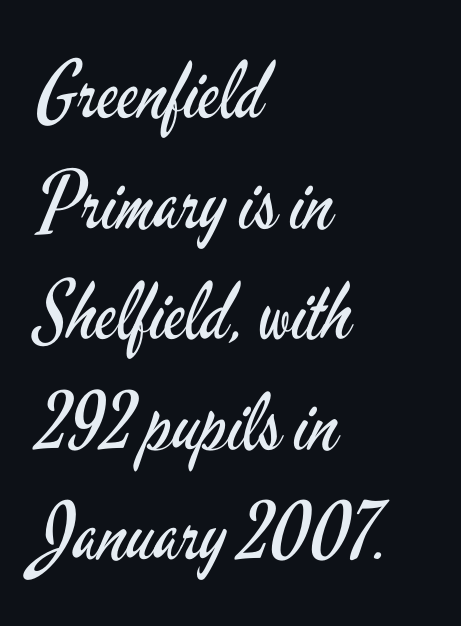
{"serif": "no", "bold": "no", "weight": "regular", "width": "condensed", "stroke_contrast": "low", "x_height": "small", "monospaced": "no", "underline": "no", "align": "left", "line_spacing": "normal", "line_spacing_ratio": 1.4, "letter_spacing": "normal", "letter_spacing_em": 0.0, "glyph_px": 79}
